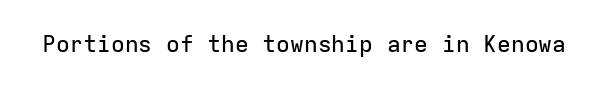
{"italic": "no", "underline": "no", "letter_spacing": "normal", "letter_spacing_em": 0.0, "glyph_px": 23}
